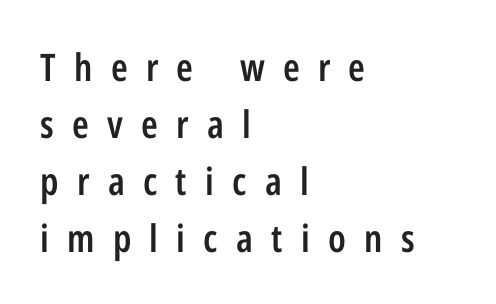
{"serif": "no", "italic": "no", "bold": "semi", "weight": "semibold", "width": "condensed", "stroke_contrast": "low", "x_height": "medium", "monospaced": "no", "underline": "no", "align": "left", "line_spacing": "normal", "line_spacing_ratio": 1.5, "letter_spacing": "wide", "letter_spacing_em": 0.48, "glyph_px": 38}
